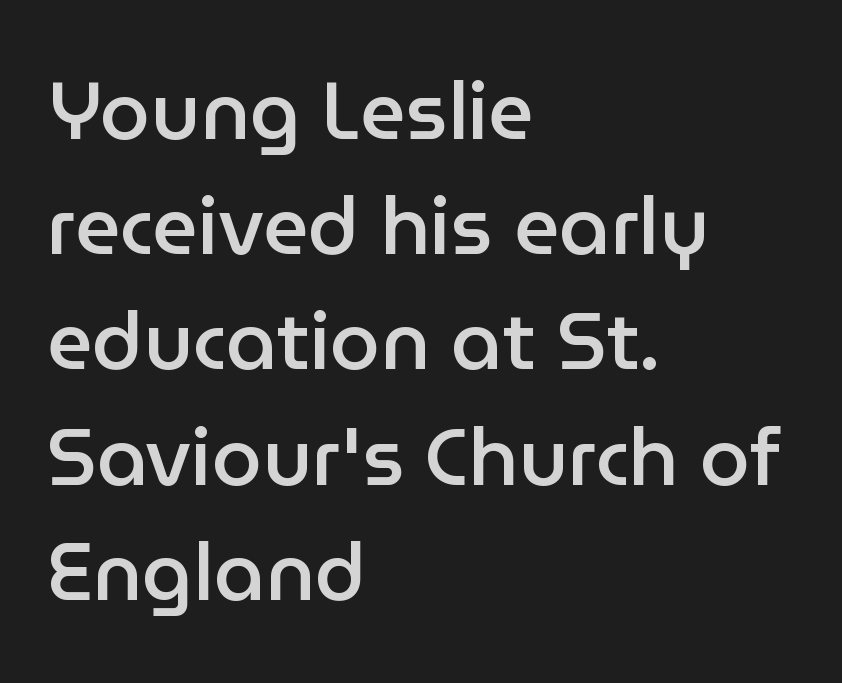
Anything drawn beneath the words? Only blank space. The rendering uses natural spacing where letterforms have individual widths. The font is running at a semibold setting, under full bold. Ordinary non-slanted type is in use.
